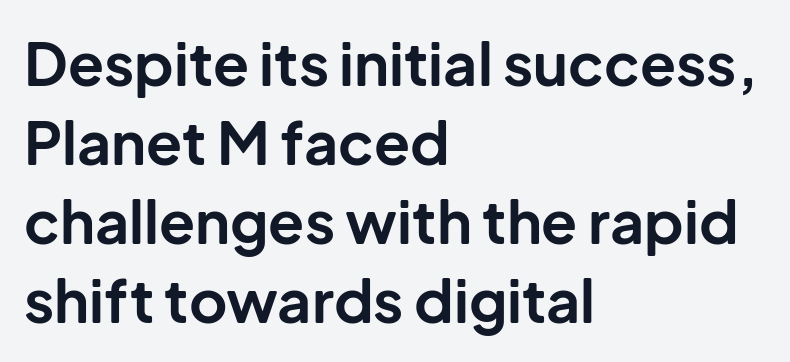
The image shows 59 px bold sans-serif type, upright; set left-aligned, normal line spacing (1.34x), normal letter spacing, not underlined; low stroke contrast and a medium x-height.
